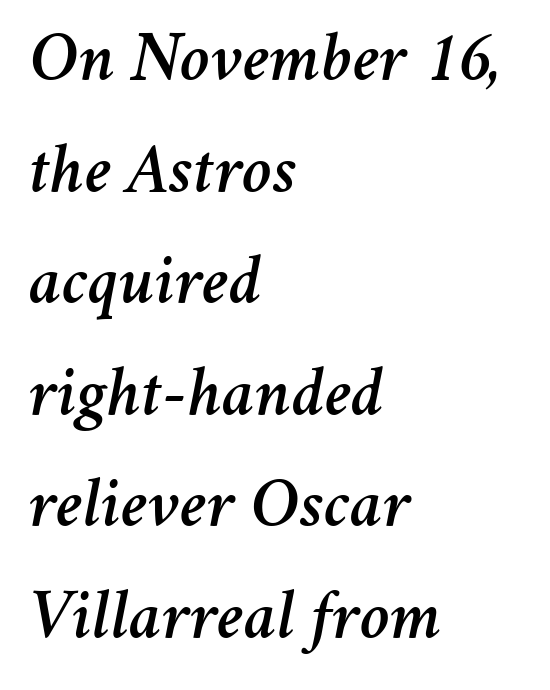
Q: Is the text italic (slanted)? A: Yes, it leans right by about 11 degrees.
Q: Is the text underlined? A: No.
Q: How is the paragraph aligned? A: Left-aligned.
Q: Is the spacing between letters normal or unusually wide? A: Normal.
Q: Is the spacing between lines tight, normal or loose? A: Normal.
Q: Width (condensed, normal, or wide)? A: Normal.
Q: Stroke contrast? A: Medium.
Q: x-height? A: Medium.
Q: Monospaced? A: No.
